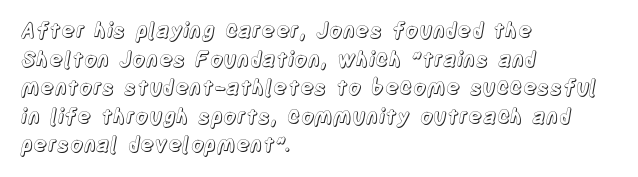
{"underline": "no", "align": "left", "line_spacing": "normal", "line_spacing_ratio": 1.36, "letter_spacing": "normal", "letter_spacing_em": 0.0, "glyph_px": 21}
